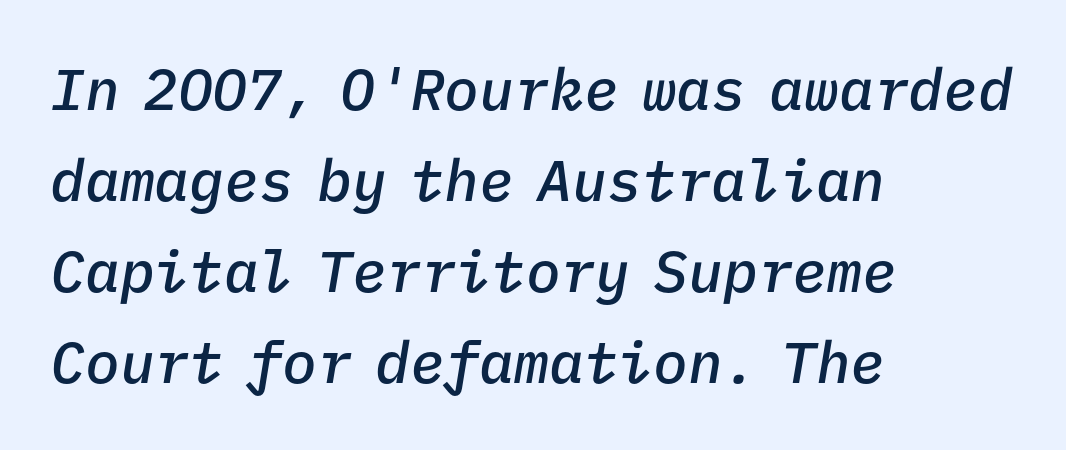
These lines stack with their left ends in a neat column. Honestly, the letter spacing is just normal — you wouldn't notice it. The face used here is monospaced, like something from a code editor. Interline gaps are of average width in this sample. Quick note: italic. Heft: intermediate — a semibold.
